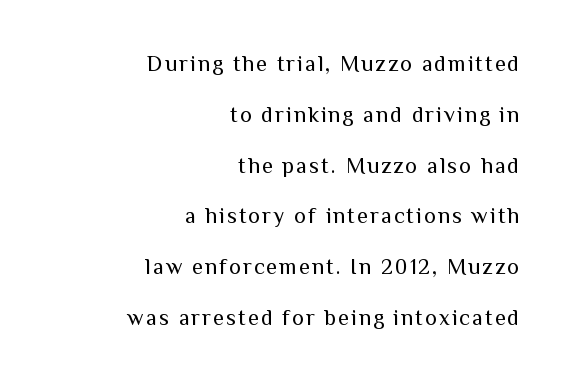
Where is the straight margin? On the right. The block of text is sparse from top to bottom, with ample space between rows. The glyphs are unaccompanied by any horizontal stroke below them. The typography opts for an upright posture over an oblique one. Counters stay open thanks to moderate or lighter strokes.
